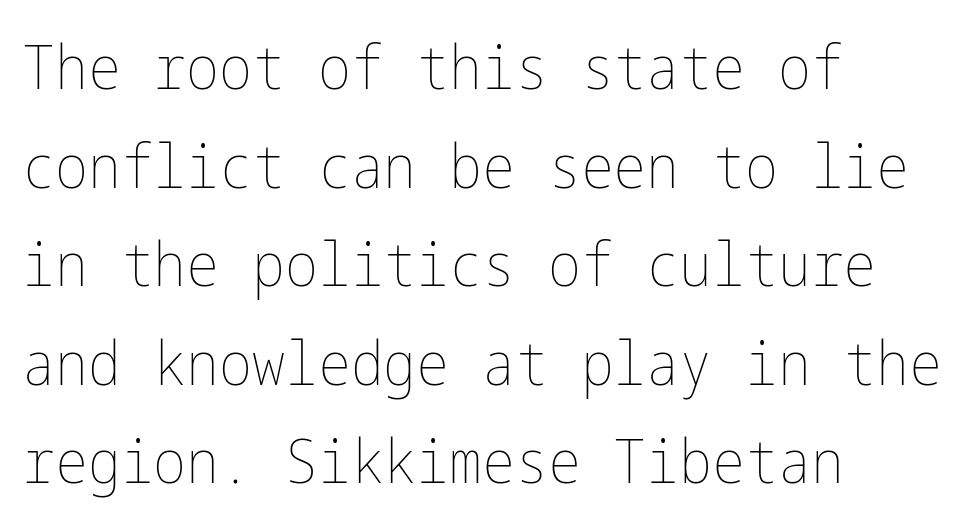
Q: Is the text bold? A: No.
Q: Is the text italic (slanted)? A: No, it is upright.
Q: Is the text underlined? A: No.
Q: How is the paragraph aligned? A: Left-aligned.
Q: Is the spacing between letters normal or unusually wide? A: Normal.
Q: Is the spacing between lines tight, normal or loose? A: Normal.
Q: Width (condensed, normal, or wide)? A: Condensed.
Q: Stroke contrast? A: Low.
Q: x-height? A: Medium.
